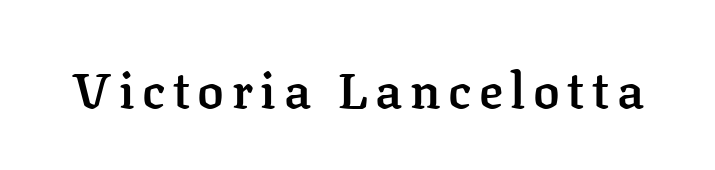
The image shows 50 px semibold serif type, upright; set not underlined; low stroke contrast and a medium x-height.
